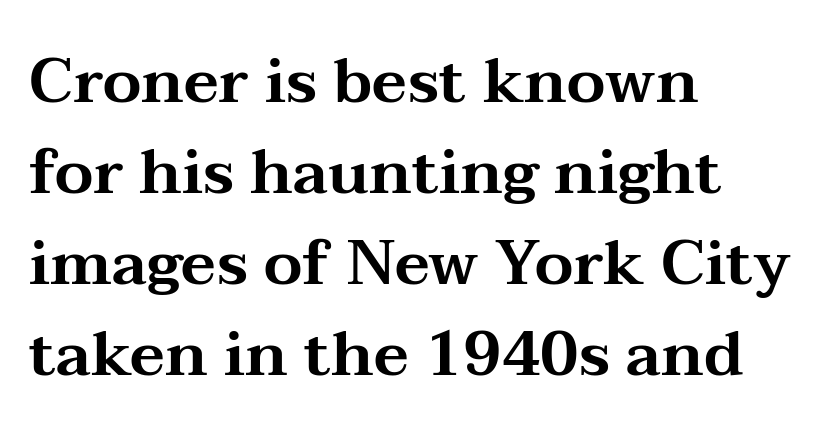
{"serif": "yes", "italic": "no", "width": "wide", "stroke_contrast": "medium", "x_height": "medium", "monospaced": "no", "underline": "no", "align": "left", "line_spacing": "normal", "line_spacing_ratio": 1.47, "letter_spacing": "normal", "letter_spacing_em": 0.0, "glyph_px": 62}
